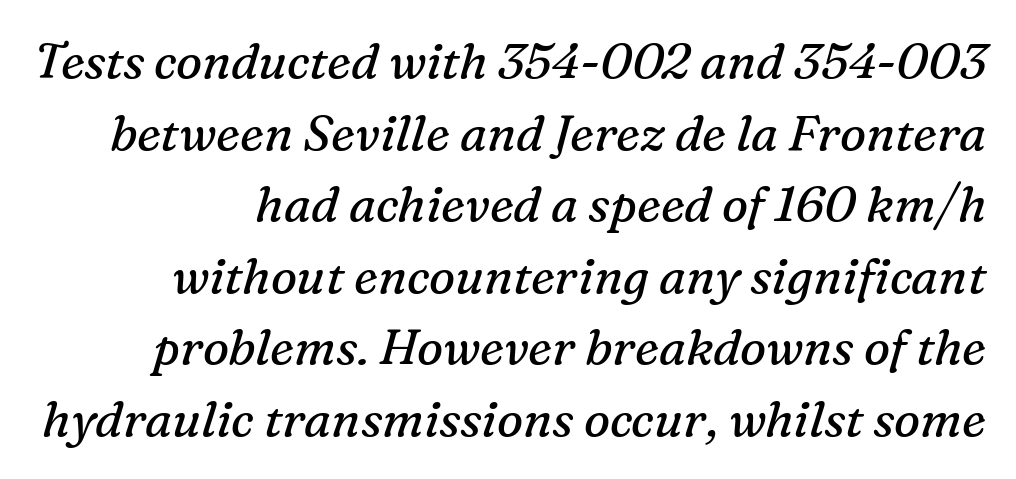
{"serif": "yes", "italic": "yes", "lean": "right", "slant_degrees": 16, "bold": "no", "weight": "regular", "width": "normal", "stroke_contrast": "medium", "x_height": "medium", "monospaced": "no", "underline": "no", "align": "right", "line_spacing": "normal", "line_spacing_ratio": 1.46, "letter_spacing": "normal", "letter_spacing_em": 0.0, "glyph_px": 49}
